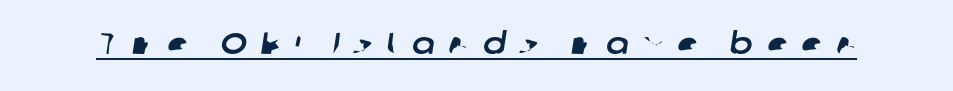
{"serif": "no", "width": "normal", "stroke_contrast": "low", "x_height": "medium", "monospaced": "no", "underline": "yes", "letter_spacing": "wide", "letter_spacing_em": 0.47, "glyph_px": 30}
